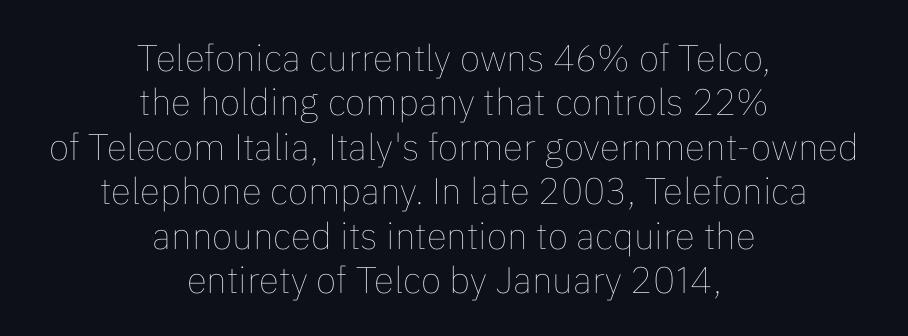
The image shows 37 px thin type, upright; set centered, line spacing 1.2x, normal letter spacing, not underlined; low stroke contrast and a medium x-height.
